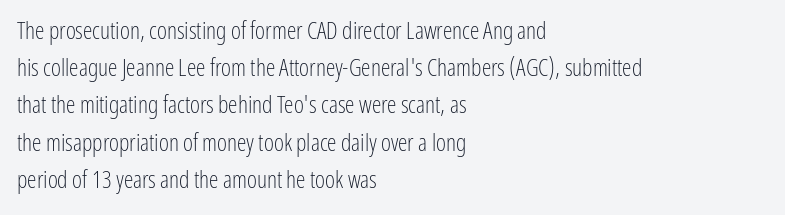
{"italic": "no", "bold": "no", "underline": "no", "align": "left", "line_spacing": "normal", "line_spacing_ratio": 1.55, "letter_spacing": "normal", "letter_spacing_em": 0.0, "glyph_px": 24}
